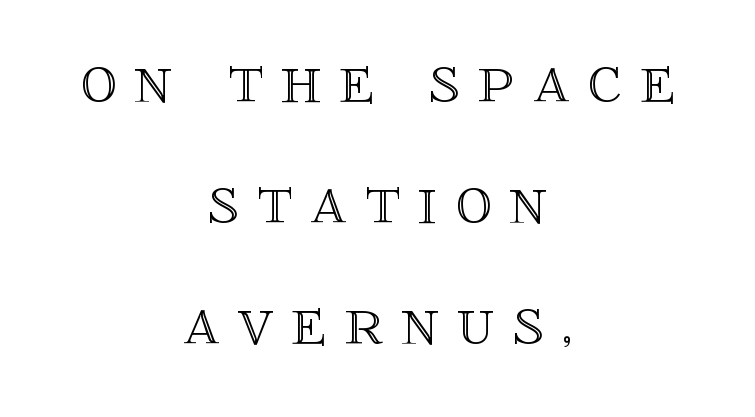
It's the straight-up-and-down kind of type. Rows of type keep a routine distance in the vertical direction. Spacing verdict: proportional, widths tailored to each character. Any mark beneath the type? The region is blank. A student would call this center alignment; a typographer would say set centered. You could only call the tracking loose — the letters float apart.
